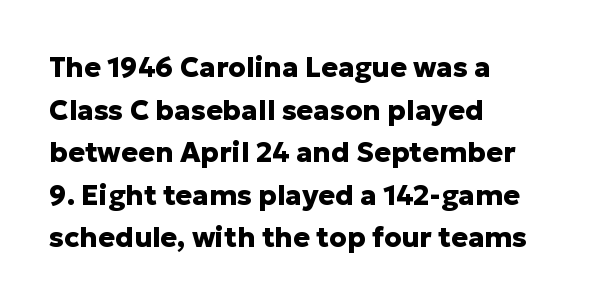
Q: Is the text bold? A: Yes.
Q: Is the text italic (slanted)? A: No, it is upright.
Q: Is the typeface a serif or a sans-serif typeface? A: Sans-serif.
Q: Is the text underlined? A: No.
Q: How is the paragraph aligned? A: Left-aligned.
Q: Is the spacing between letters normal or unusually wide? A: Normal.
Q: Is the spacing between lines tight, normal or loose? A: Normal.
Q: Width (condensed, normal, or wide)? A: Normal.
Q: Stroke contrast? A: Low.
Q: x-height? A: Medium.
Q: Monospaced? A: No.
